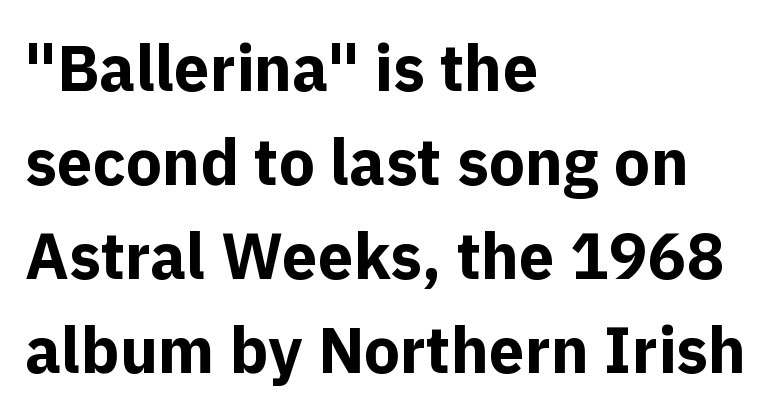
{"serif": "no", "italic": "no", "bold": "yes", "weight": "bold", "width": "normal", "x_height": "medium", "monospaced": "no", "underline": "no", "align": "left", "line_spacing": "normal", "line_spacing_ratio": 1.47, "letter_spacing": "normal", "letter_spacing_em": 0.0, "glyph_px": 64}
